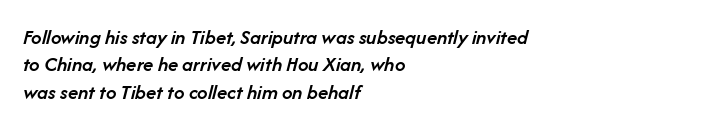
{"italic": "yes", "lean": "right", "slant_degrees": 14, "bold": "semi", "underline": "no", "align": "left", "line_spacing": "normal", "line_spacing_ratio": 1.3, "letter_spacing": "normal", "letter_spacing_em": 0.0, "glyph_px": 21}
